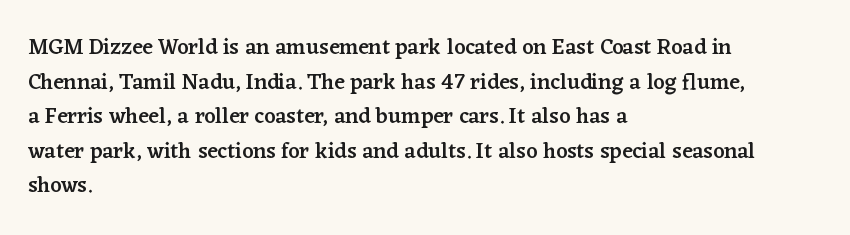
{"italic": "no", "bold": "semi", "underline": "no", "align": "left", "line_spacing": "normal", "line_spacing_ratio": 1.57, "letter_spacing": "normal", "letter_spacing_em": 0.0, "glyph_px": 22}
